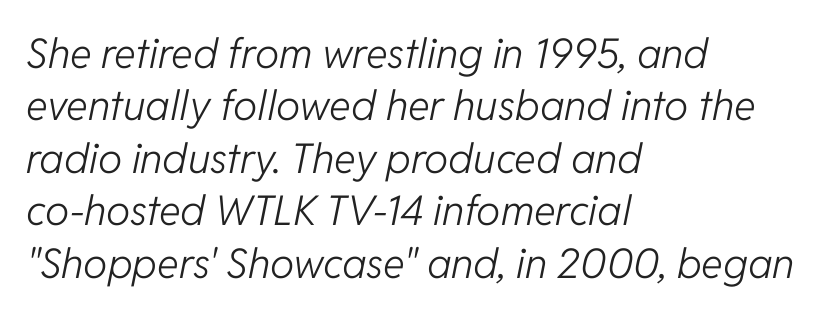
The image shows 41 px light type, italic (leaning right); set left-aligned, normal line spacing (1.28x), normal letter spacing, not underlined; low stroke contrast and a medium x-height.
